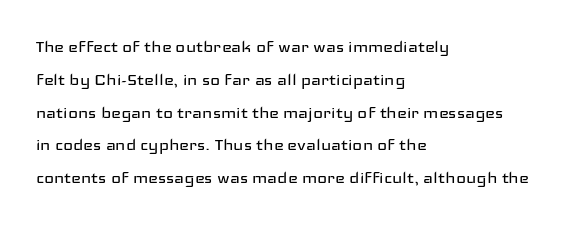
Upright lettering throughout. The rows are spaced the way most documents space them. These lines stack with their left ends in a neat column. The space beneath each line is pristine and unruled. This sample uses plain, unmodified letter spacing. Stem width sits at or under what a default text font uses.
